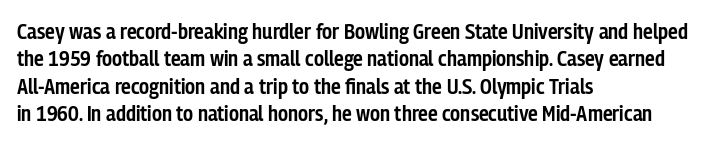
Q: Is the text bold? A: Semi-bold.
Q: Is the text italic (slanted)? A: No, it is upright.
Q: Is the text underlined? A: No.
Q: How is the paragraph aligned? A: Left-aligned.
Q: Is the spacing between letters normal or unusually wide? A: Normal.
